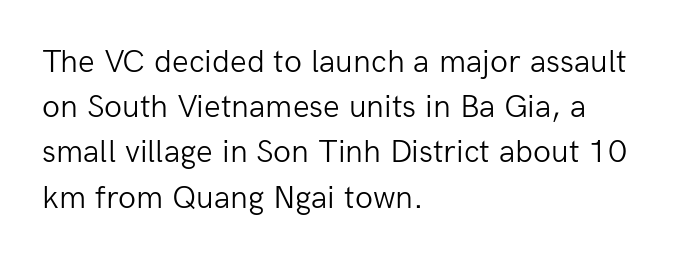
Q: Is the text bold? A: No.
Q: Is the text italic (slanted)? A: No, it is upright.
Q: Is the typeface a serif or a sans-serif typeface? A: Sans-serif.
Q: Is the text underlined? A: No.
Q: How is the paragraph aligned? A: Left-aligned.
Q: Is the spacing between letters normal or unusually wide? A: Normal.
Q: Is the spacing between lines tight, normal or loose? A: Normal.
Q: Width (condensed, normal, or wide)? A: Normal.
Q: Stroke contrast? A: Low.
Q: x-height? A: Medium.
Q: Monospaced? A: No.
